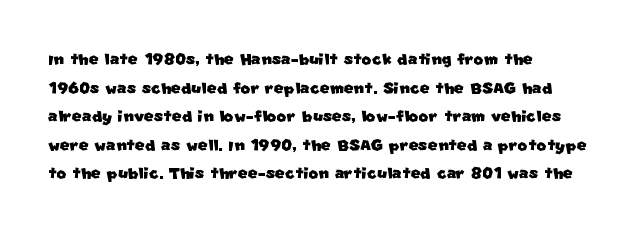
Q: Is the text underlined? A: No.
Q: How is the paragraph aligned? A: Left-aligned.
Q: Is the spacing between letters normal or unusually wide? A: Normal.
Q: Is the spacing between lines tight, normal or loose? A: Normal.
